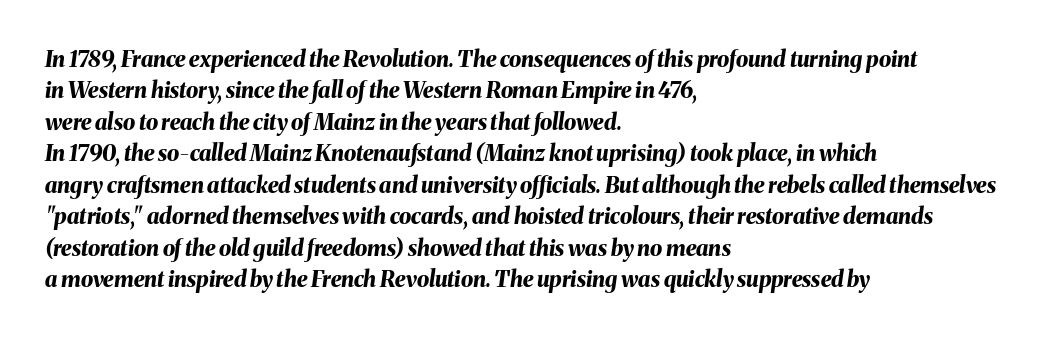
The image shows 22 px bold type, italic (leaning right); set left-aligned, normal line spacing (1.43x), normal letter spacing, not underlined.
